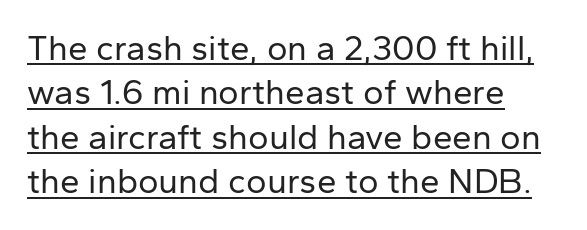
The image shows 35 px regular-weight sans-serif type, upright; set left-aligned, normal line spacing (1.27x), normal letter spacing, underlined; low stroke contrast and a medium x-height.
